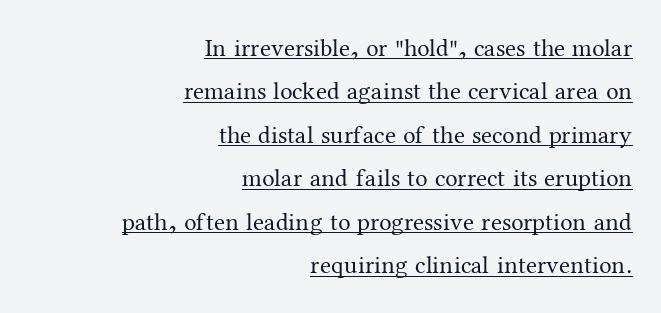
The paragraph shown leans on its right margin. Is the letter spacing exaggerated? No — it looks like the ordinary default. You can tell it's not italic because the verticals are truly vertical. Check the space under the baseline: a stroke is drawn there. Weight: regular or lighter.
